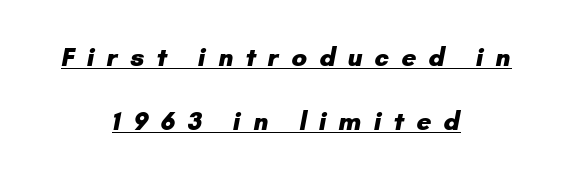
The image shows 26 px bold type; set centered, loose line spacing (2.46x), unusually wide letter spacing (+0.46 em), underlined.
